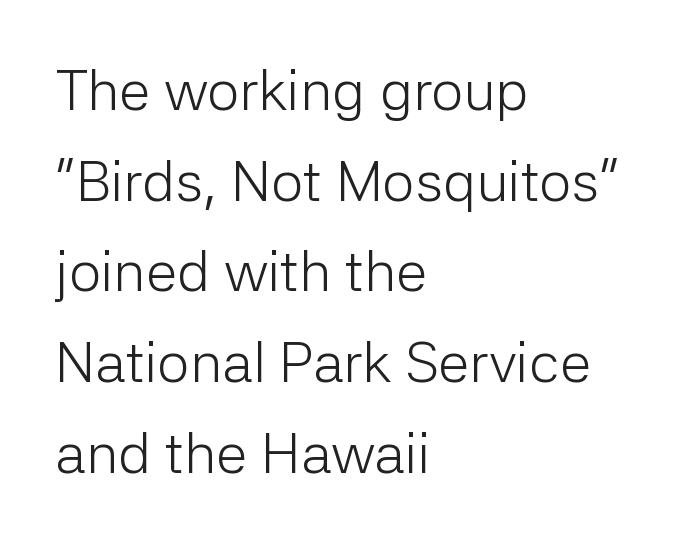
Q: Is the text bold? A: No.
Q: Is the text italic (slanted)? A: No, it is upright.
Q: Is the typeface a serif or a sans-serif typeface? A: Sans-serif.
Q: Is the text underlined? A: No.
Q: How is the paragraph aligned? A: Left-aligned.
Q: Is the spacing between letters normal or unusually wide? A: Normal.
Q: Is the spacing between lines tight, normal or loose? A: Normal.
Q: Width (condensed, normal, or wide)? A: Normal.
Q: Stroke contrast? A: Low.
Q: x-height? A: Medium.
Q: Monospaced? A: No.
